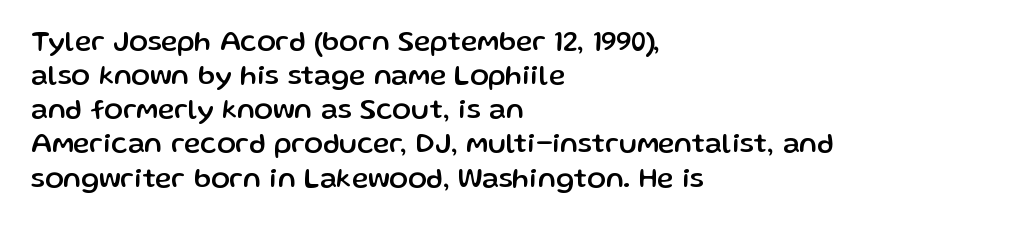
Leftover space on each line is placed entirely after the last word. Default kerning and tracking; the words read as compact shapes. A bare baseline throughout the passage. Looks like regular typesetting: each glyph gets only the width it needs. Stroke terminals: plain, sans-serif.
